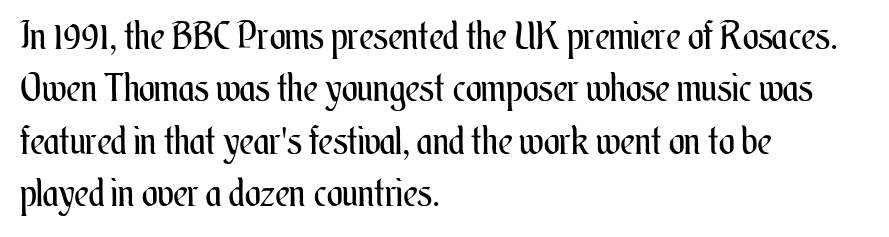
Posture: vertical. Does the leading feel generous? No, just average. Short and long lines alike share a common starting point at left. Each letter keeps its own natural width here, so spacing adapts to shape. What stands out about the letter spacing? Nothing — it is the standard amount.
